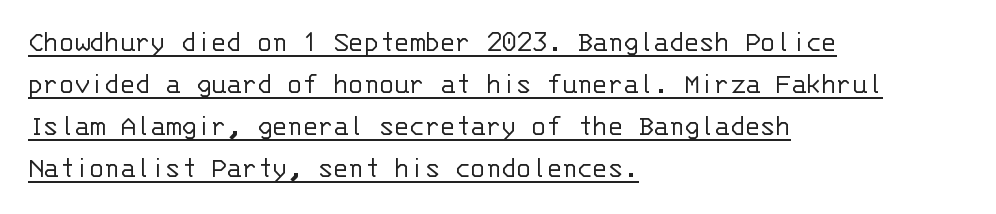
Q: Is the text bold? A: No.
Q: Is the text italic (slanted)? A: No, it is upright.
Q: Is the typeface a serif or a sans-serif typeface? A: Sans-serif.
Q: Is the text underlined? A: Yes.
Q: How is the paragraph aligned? A: Left-aligned.
Q: Is the spacing between letters normal or unusually wide? A: Normal.
Q: Is the spacing between lines tight, normal or loose? A: Normal.
Q: Width (condensed, normal, or wide)? A: Normal.
Q: Stroke contrast? A: Low.
Q: x-height? A: Large.
Q: Monospaced? A: Yes.
